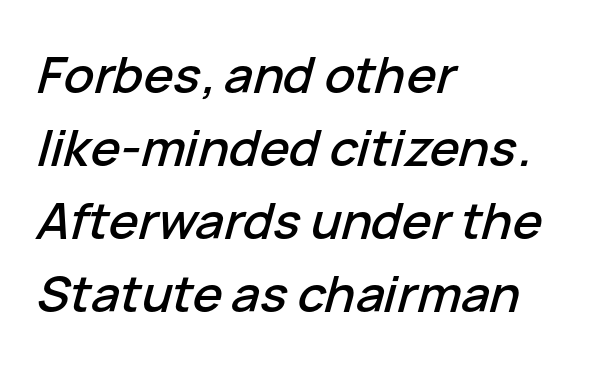
{"italic": "yes", "lean": "right", "slant_degrees": 15, "width": "normal", "stroke_contrast": "low", "x_height": "medium", "monospaced": "no", "underline": "no", "align": "left", "line_spacing": "normal", "line_spacing_ratio": 1.46, "letter_spacing": "normal", "letter_spacing_em": 0.0, "glyph_px": 50}
